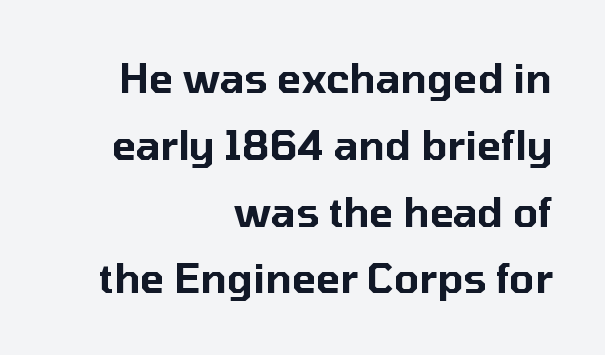
Q: Is the text italic (slanted)? A: No, it is upright.
Q: Is the typeface a serif or a sans-serif typeface? A: Sans-serif.
Q: Is the text underlined? A: No.
Q: How is the paragraph aligned? A: Right-aligned.
Q: Is the spacing between letters normal or unusually wide? A: Normal.
Q: Is the spacing between lines tight, normal or loose? A: Normal.
Q: Width (condensed, normal, or wide)? A: Normal.
Q: Stroke contrast? A: Low.
Q: x-height? A: Medium.
Q: Monospaced? A: No.
